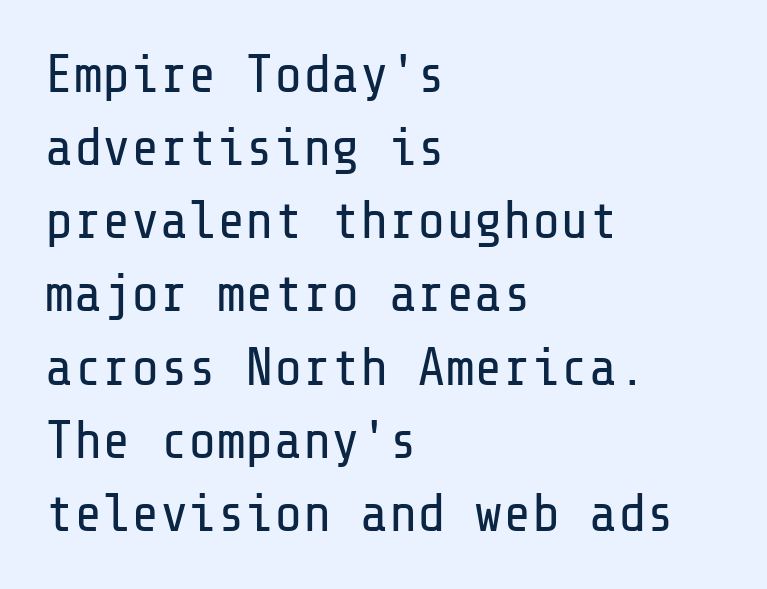
Q: Is the text bold? A: No.
Q: Is the text italic (slanted)? A: No, it is upright.
Q: Is the typeface a serif or a sans-serif typeface? A: Sans-serif.
Q: Is the text underlined? A: No.
Q: How is the paragraph aligned? A: Left-aligned.
Q: Is the spacing between letters normal or unusually wide? A: Normal.
Q: Is the spacing between lines tight, normal or loose? A: Normal.
Q: Width (condensed, normal, or wide)? A: Normal.
Q: Stroke contrast? A: Low.
Q: x-height? A: Medium.
